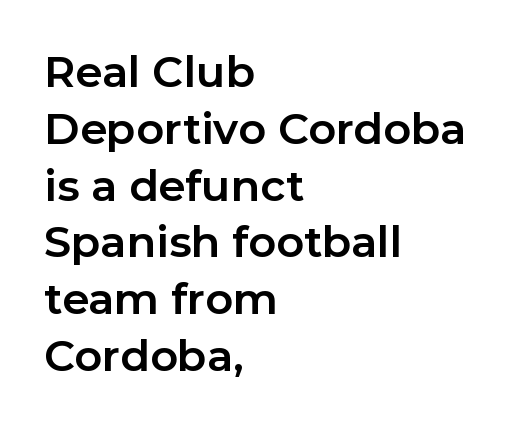
{"serif": "no", "italic": "no", "bold": "yes", "weight": "bold", "width": "normal", "stroke_contrast": "low", "x_height": "medium", "monospaced": "no", "underline": "no", "align": "left", "line_spacing": "normal", "line_spacing_ratio": 1.32, "letter_spacing": "normal", "letter_spacing_em": 0.0, "glyph_px": 43}
